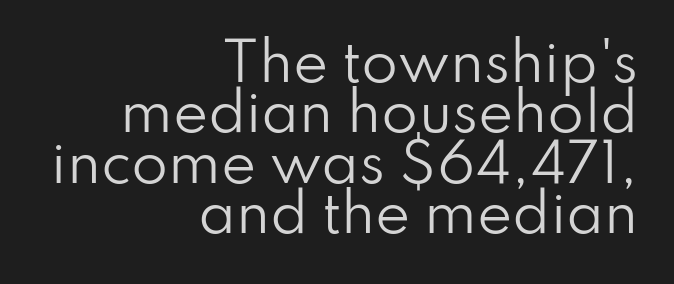
{"serif": "no", "italic": "no", "bold": "no", "weight": "regular", "width": "normal", "stroke_contrast": "low", "x_height": "small", "monospaced": "no", "underline": "no", "align": "right", "line_spacing": "tight", "line_spacing_ratio": 0.95, "letter_spacing": "normal", "letter_spacing_em": 0.0, "glyph_px": 53}
